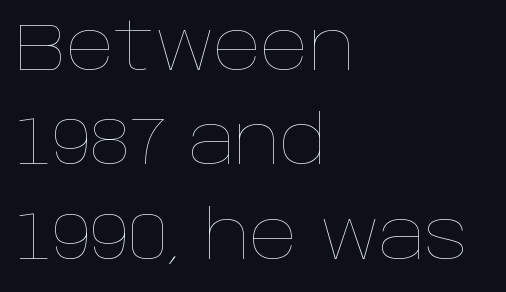
Q: Is the text bold? A: No.
Q: Is the text italic (slanted)? A: No, it is upright.
Q: Is the text underlined? A: No.
Q: How is the paragraph aligned? A: Left-aligned.
Q: Is the spacing between letters normal or unusually wide? A: Normal.
Q: Is the spacing between lines tight, normal or loose? A: Normal.
Q: Width (condensed, normal, or wide)? A: Normal.
Q: Stroke contrast? A: Low.
Q: x-height? A: Large.
Q: Monospaced? A: No.
